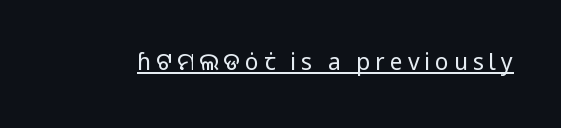
The face used here appears with an underline applied. This is the regular roman posture of the typeface. On a weight scale, this lands at 450 or below. Each word looks stretched out because of the extra space between its letters.
